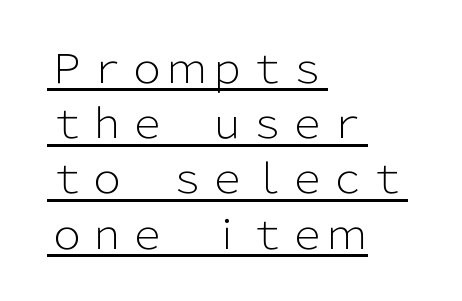
The image shows 40 px light sans-serif type, upright; set left-aligned, normal line spacing (1.38x), normal letter spacing, underlined; low stroke contrast and a medium x-height.
